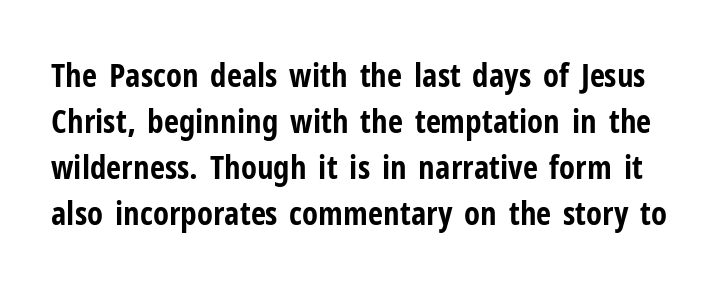
The image shows 33 px bold, condensed sans-serif type, upright; set normal line spacing (1.39x), normal letter spacing, not underlined; low stroke contrast and a medium x-height.
